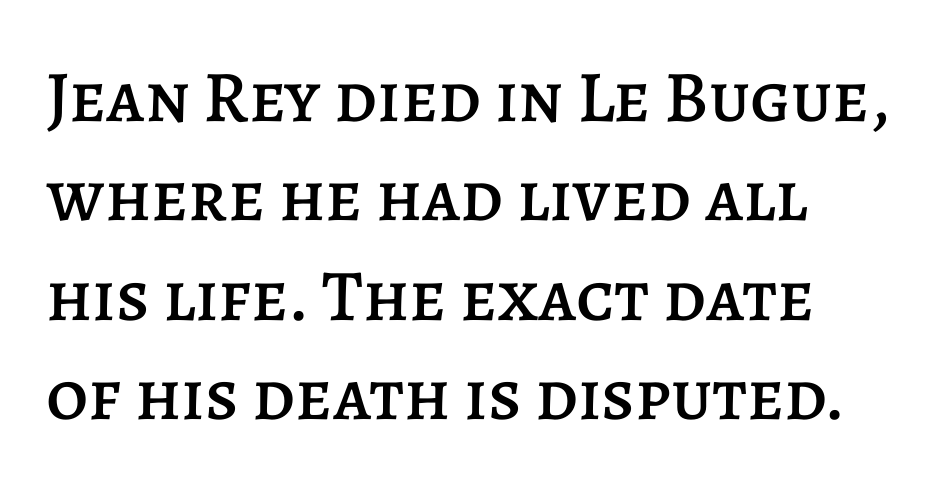
Anything drawn beneath the words? Only blank space. Each word holds together tightly as a unit, with standard inter-letter gaps. Visually the block forms a straight wall on the left and a jagged coastline on the right. Ascenders rise straight up at ninety degrees. Think of a printed novel: that variable character pitch is what you see here.
